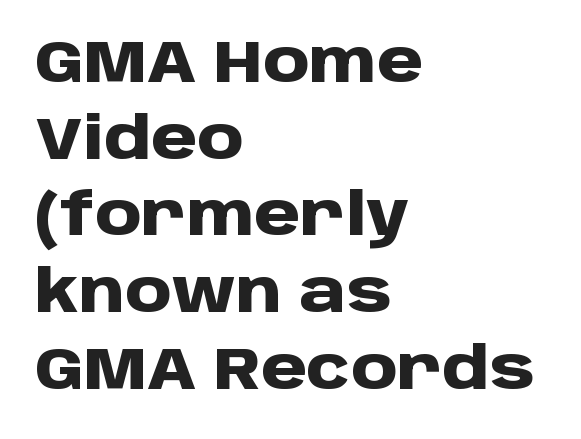
Q: Is the text bold? A: Yes.
Q: Is the text italic (slanted)? A: No, it is upright.
Q: Is the typeface a serif or a sans-serif typeface? A: Sans-serif.
Q: Is the text underlined? A: No.
Q: How is the paragraph aligned? A: Left-aligned.
Q: Is the spacing between letters normal or unusually wide? A: Normal.
Q: Is the spacing between lines tight, normal or loose? A: Normal.
Q: Width (condensed, normal, or wide)? A: Normal.
Q: Stroke contrast? A: Low.
Q: x-height? A: Large.
Q: Monospaced? A: No.
